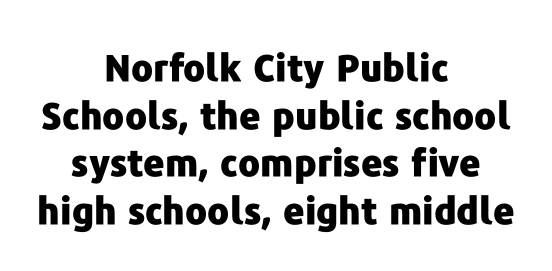
Q: Is the text bold? A: Yes.
Q: Is the text italic (slanted)? A: No, it is upright.
Q: Is the typeface a serif or a sans-serif typeface? A: Sans-serif.
Q: Is the text underlined? A: No.
Q: How is the paragraph aligned? A: Centered.
Q: Is the spacing between letters normal or unusually wide? A: Normal.
Q: Is the spacing between lines tight, normal or loose? A: Normal.
Q: Width (condensed, normal, or wide)? A: Normal.
Q: Stroke contrast? A: Low.
Q: x-height? A: Medium.
Q: Monospaced? A: No.
